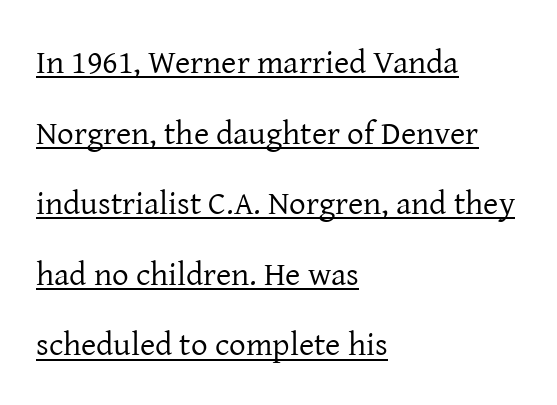
{"serif": "yes", "italic": "no", "bold": "no", "weight": "regular", "width": "normal", "stroke_contrast": "low", "x_height": "medium", "monospaced": "no", "underline": "yes", "align": "left", "line_spacing": "loose", "line_spacing_ratio": 2.14, "letter_spacing": "normal", "letter_spacing_em": 0.0, "glyph_px": 33}
